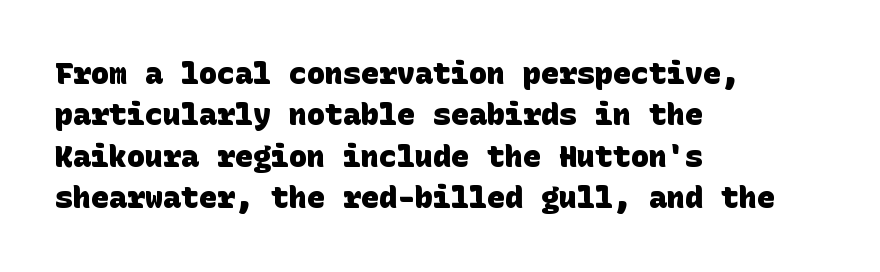
{"serif": "no", "bold": "yes", "weight": "heavy", "width": "normal", "stroke_contrast": "low", "x_height": "large", "underline": "no", "align": "left", "line_spacing": "normal", "line_spacing_ratio": 1.38, "letter_spacing": "normal", "letter_spacing_em": 0.0, "glyph_px": 30}
